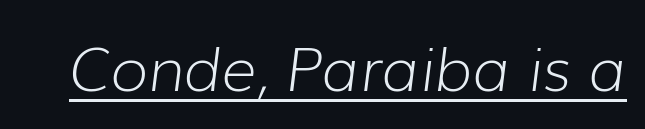
The image shows 61 px light type, italic (leaning right); set normal letter spacing, underlined; low stroke contrast and a medium x-height.
